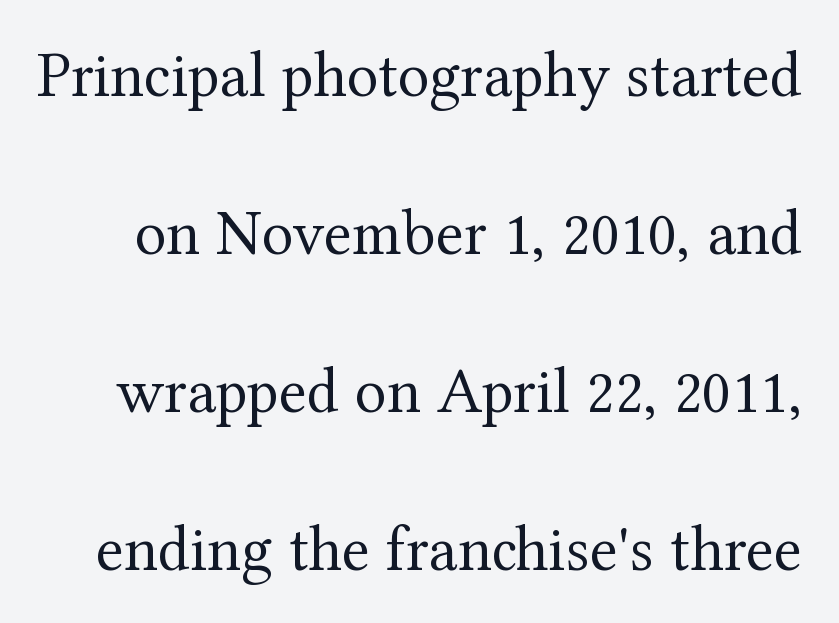
Is there any slant? The stems are plumb. What kind of face is this? One with serifs. Note the varied advance widths — an 'i' is clearly narrower than an 'm'. The font is comparable to plain body text, perhaps lighter.
